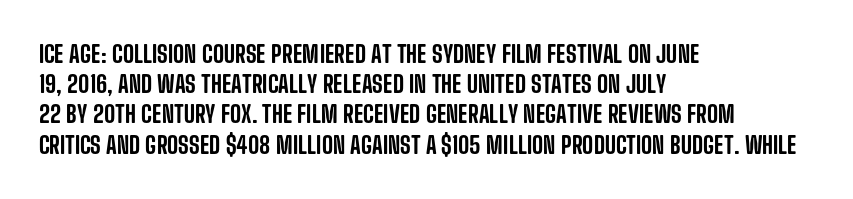
The image shows 24 px text type, upright; set left-aligned, normal line spacing (1.26x), normal letter spacing, not underlined.
